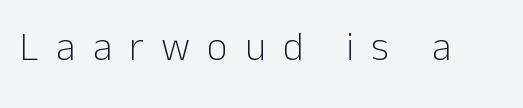
{"serif": "no", "italic": "no", "bold": "no", "weight": "light", "width": "normal", "stroke_contrast": "low", "x_height": "medium", "monospaced": "no", "underline": "no", "letter_spacing": "wide", "letter_spacing_em": 0.43, "glyph_px": 40}
